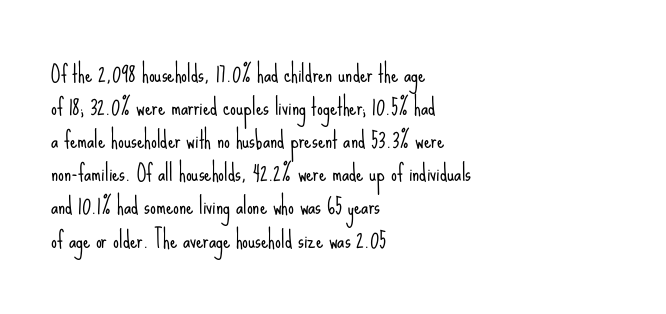
{"italic": "no", "bold": "no", "underline": "no", "align": "left", "line_spacing": "normal", "line_spacing_ratio": 1.44, "letter_spacing": "normal", "letter_spacing_em": 0.0, "glyph_px": 23}
